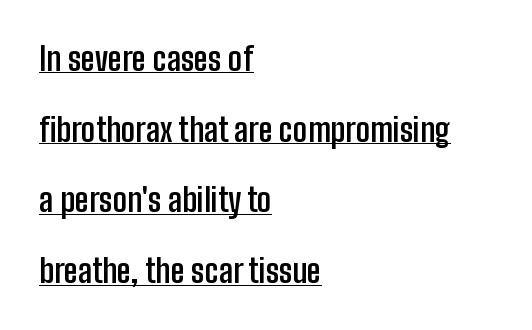
Q: Is the text bold? A: Yes.
Q: Is the text italic (slanted)? A: No, it is upright.
Q: Is the typeface a serif or a sans-serif typeface? A: Sans-serif.
Q: Is the text underlined? A: Yes.
Q: How is the paragraph aligned? A: Left-aligned.
Q: Is the spacing between letters normal or unusually wide? A: Normal.
Q: Is the spacing between lines tight, normal or loose? A: Loose.
Q: Width (condensed, normal, or wide)? A: Condensed.
Q: Stroke contrast? A: Low.
Q: x-height? A: Medium.
Q: Monospaced? A: No.
